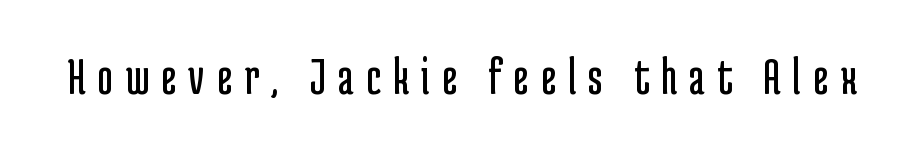
Caption: expanded tracking, letters set apart. The text was rendered using a sans face with plain stroke endings. Spacing verdict: proportional, widths tailored to each character. Quick note: not italic, upright. Words float on clear page, feet unadorned.
